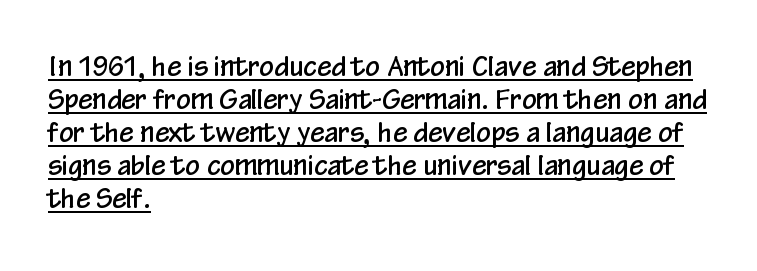
Q: Is the text italic (slanted)? A: No, it is upright.
Q: Is the text underlined? A: Yes.
Q: How is the paragraph aligned? A: Left-aligned.
Q: Is the spacing between letters normal or unusually wide? A: Normal.
Q: Is the spacing between lines tight, normal or loose? A: Normal.
